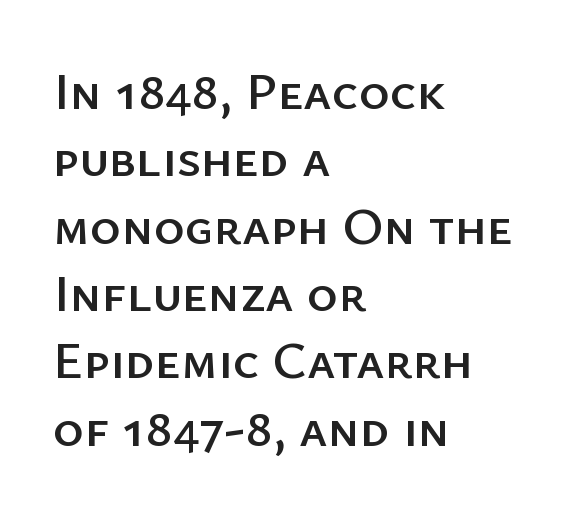
Q: Is the text italic (slanted)? A: No, it is upright.
Q: Is the typeface a serif or a sans-serif typeface? A: Sans-serif.
Q: Is the text underlined? A: No.
Q: How is the paragraph aligned? A: Left-aligned.
Q: Is the spacing between letters normal or unusually wide? A: Normal.
Q: Is the spacing between lines tight, normal or loose? A: Normal.
Q: Width (condensed, normal, or wide)? A: Normal.
Q: Stroke contrast? A: Low.
Q: x-height? A: Medium.
Q: Monospaced? A: No.
